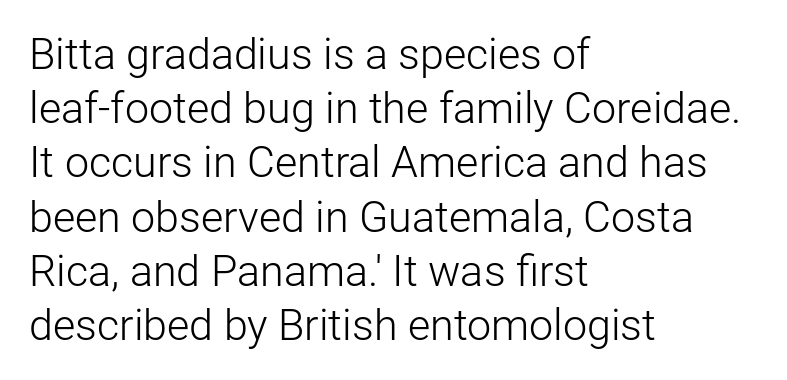
The specimen omits any rule beneath the text block's lines. The cut favours lightness, reaching ordinary text weight at its darkest. The lines sit at an ordinary, default distance from one another. It's the straight-up-and-down kind of type.
